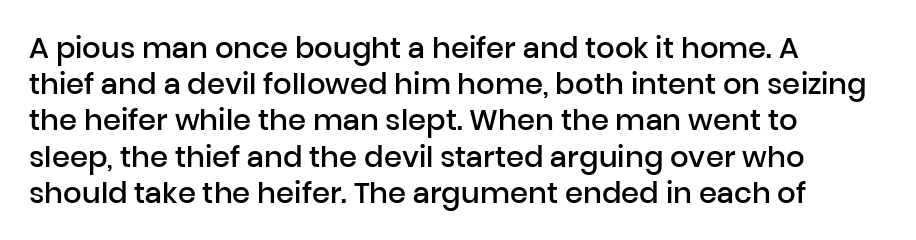
Is there much room between lines? A standard amount, neither cramped nor airy. Spacing verdict: proportional, widths tailored to each character. Type style note: lacks serifs. Letter spacing: default. The letters stand upright; this is a roman face. Typographic density is moderately raised because the face is semibold.
